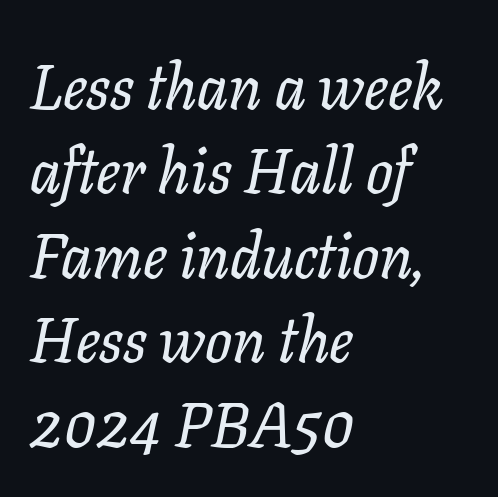
The image shows 63 px serif type, italic (leaning right); set left-aligned, normal line spacing (1.34x), normal letter spacing, not underlined; low stroke contrast and a medium x-height.
